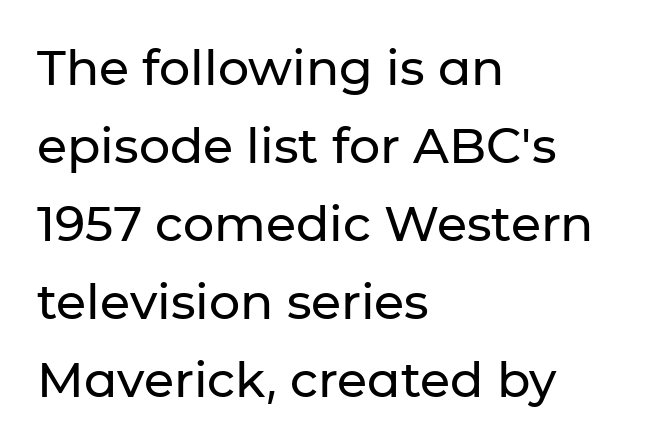
Q: Is the text italic (slanted)? A: No, it is upright.
Q: Is the typeface a serif or a sans-serif typeface? A: Sans-serif.
Q: Is the text underlined? A: No.
Q: How is the paragraph aligned? A: Left-aligned.
Q: Is the spacing between letters normal or unusually wide? A: Normal.
Q: Is the spacing between lines tight, normal or loose? A: Normal.
Q: Width (condensed, normal, or wide)? A: Normal.
Q: Stroke contrast? A: Low.
Q: x-height? A: Medium.
Q: Monospaced? A: No.
